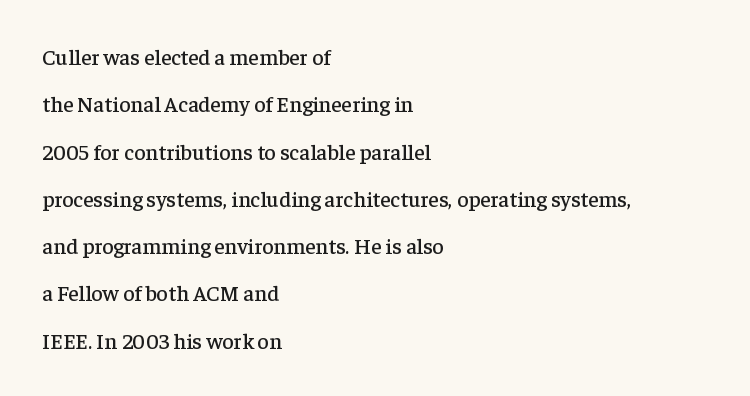
{"italic": "no", "underline": "no", "align": "left", "line_spacing": "loose", "line_spacing_ratio": 2.15, "letter_spacing": "normal", "letter_spacing_em": 0.0, "glyph_px": 22}
